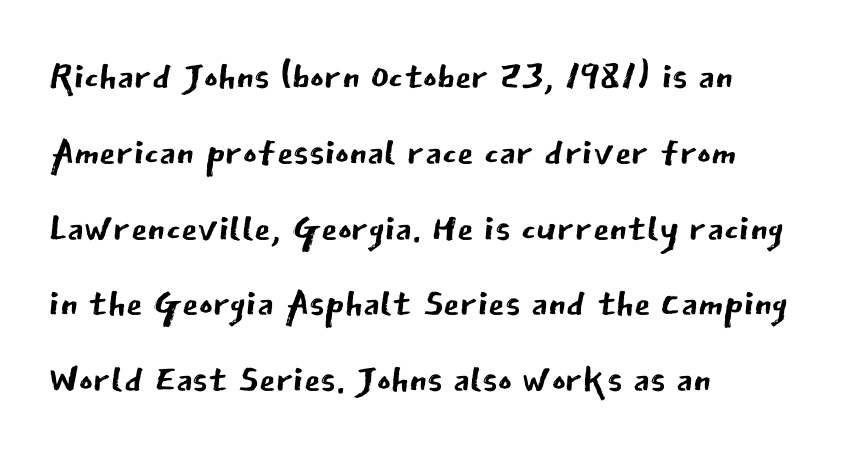
{"serif": "no", "italic": "no", "bold": "no", "weight": "regular", "width": "normal", "stroke_contrast": "low", "x_height": "medium", "monospaced": "no", "underline": "no", "align": "left", "line_spacing": "normal", "line_spacing_ratio": 1.43, "letter_spacing": "normal", "letter_spacing_em": 0.0, "glyph_px": 53}
